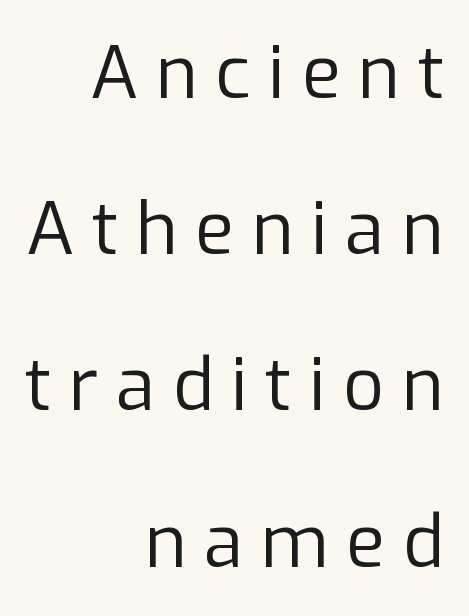
Q: Is the text bold? A: No.
Q: Is the text italic (slanted)? A: No, it is upright.
Q: Is the typeface a serif or a sans-serif typeface? A: Sans-serif.
Q: Is the text underlined? A: No.
Q: How is the paragraph aligned? A: Right-aligned.
Q: Is the spacing between letters normal or unusually wide? A: Unusually wide.
Q: Is the spacing between lines tight, normal or loose? A: Loose.
Q: Width (condensed, normal, or wide)? A: Normal.
Q: Stroke contrast? A: Low.
Q: x-height? A: Medium.
Q: Monospaced? A: No.
